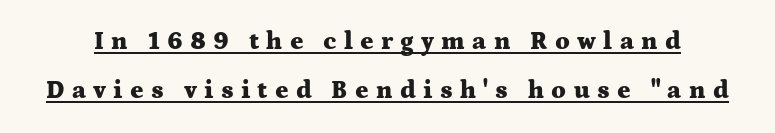
A typesetter would call this leading open, well beyond the default. You can tell it's not italic because the verticals are truly vertical. A typographer would call this underscored text. The tracking jumps out immediately: characters are airy and widely separated.
